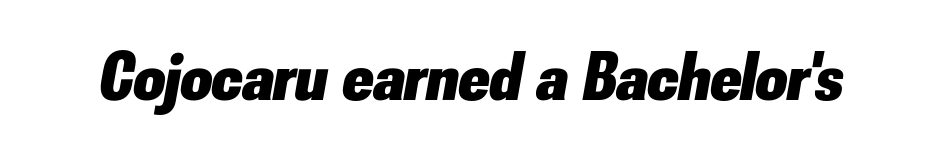
{"italic": "yes", "lean": "right", "slant_degrees": 10, "bold": "yes", "weight": "heavy", "width": "normal", "stroke_contrast": "low", "x_height": "small", "monospaced": "no", "underline": "no", "letter_spacing": "normal", "letter_spacing_em": 0.0, "glyph_px": 69}
